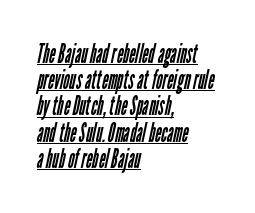
The image shows 27 px text type; set left-aligned, tight line spacing (0.97x), normal letter spacing, underlined.
